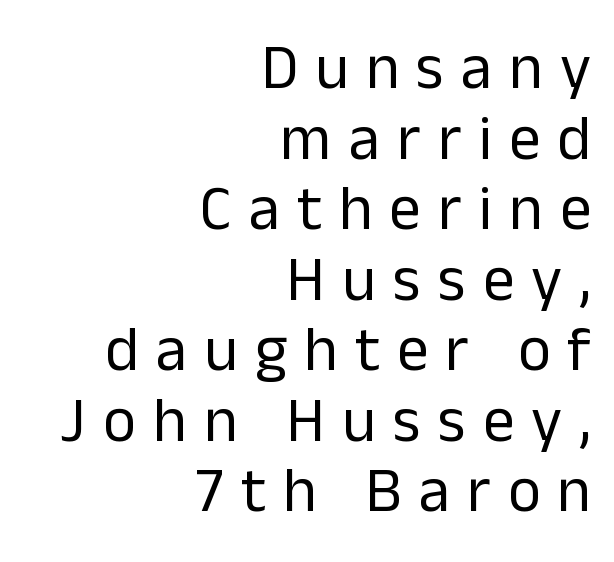
The image shows 63 px regular-weight sans-serif type, upright; set right-aligned, tight line spacing (1.12x), unusually wide letter spacing (+0.27 em), not underlined; low stroke contrast and a medium x-height.
